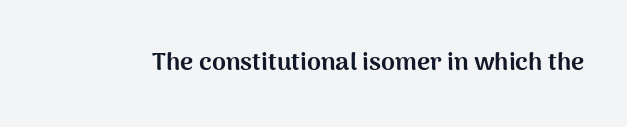
{"italic": "no", "bold": "yes", "underline": "no", "letter_spacing": "normal", "letter_spacing_em": 0.0, "glyph_px": 25}
